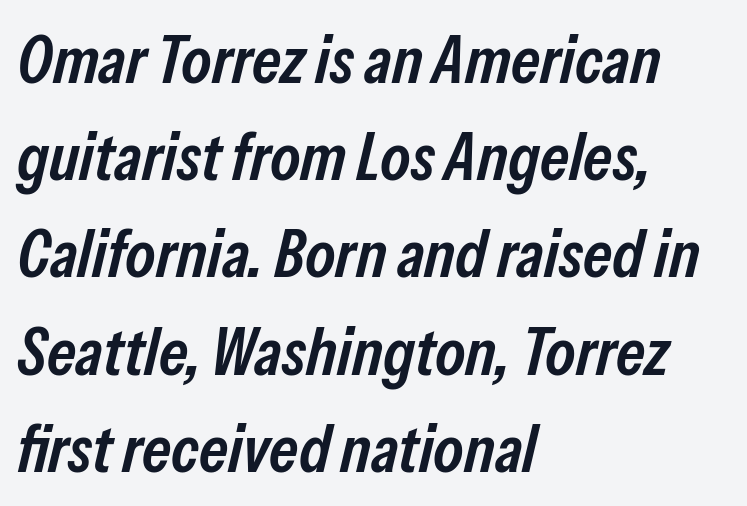
{"italic": "yes", "lean": "right", "slant_degrees": 13, "bold": "semi", "weight": "semibold", "width": "condensed", "stroke_contrast": "low", "x_height": "medium", "monospaced": "no", "underline": "no", "align": "left", "line_spacing": "normal", "line_spacing_ratio": 1.43, "letter_spacing": "normal", "letter_spacing_em": 0.0, "glyph_px": 68}
